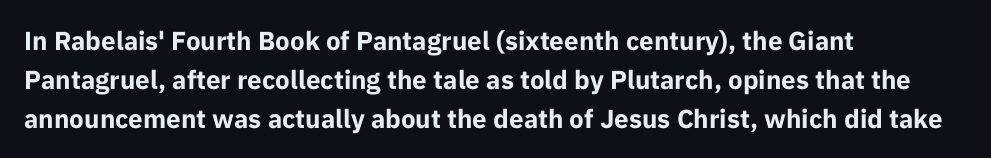
Q: Is the text bold? A: Yes.
Q: Is the text italic (slanted)? A: No, it is upright.
Q: Is the text underlined? A: No.
Q: How is the paragraph aligned? A: Left-aligned.
Q: Is the spacing between letters normal or unusually wide? A: Normal.
Q: Is the spacing between lines tight, normal or loose? A: Normal.
